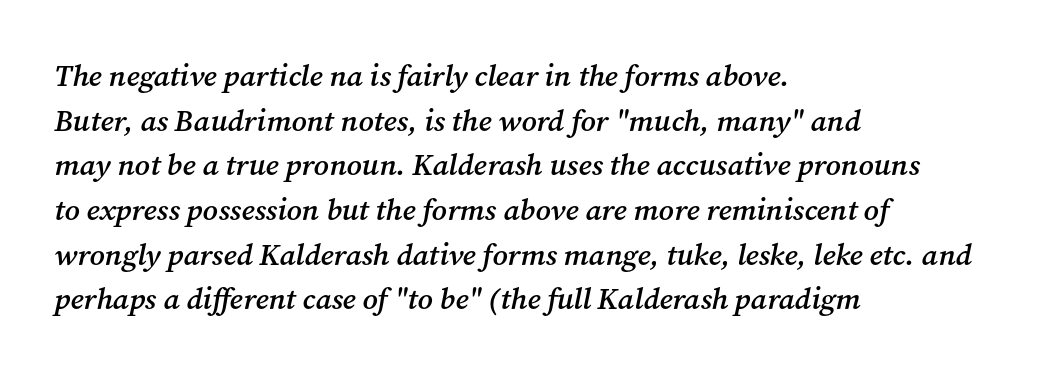
{"serif": "yes", "italic": "yes", "lean": "right", "slant_degrees": 12, "bold": "semi", "weight": "semibold", "width": "normal", "stroke_contrast": "medium", "x_height": "medium", "monospaced": "no", "underline": "no", "align": "left", "line_spacing": "normal", "line_spacing_ratio": 1.49, "letter_spacing": "normal", "letter_spacing_em": 0.0, "glyph_px": 30}
